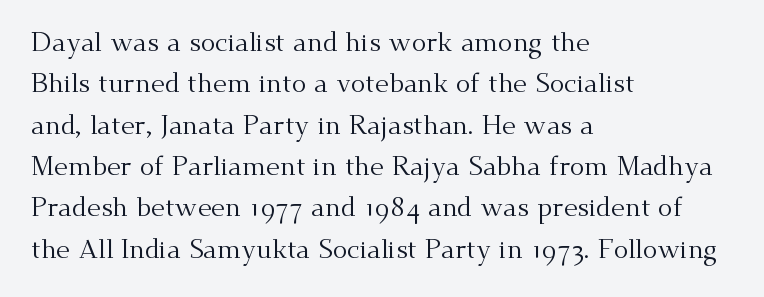
Q: Is the text bold? A: No.
Q: Is the text italic (slanted)? A: No, it is upright.
Q: Is the text underlined? A: No.
Q: How is the paragraph aligned? A: Left-aligned.
Q: Is the spacing between letters normal or unusually wide? A: Normal.
Q: Is the spacing between lines tight, normal or loose? A: Normal.
